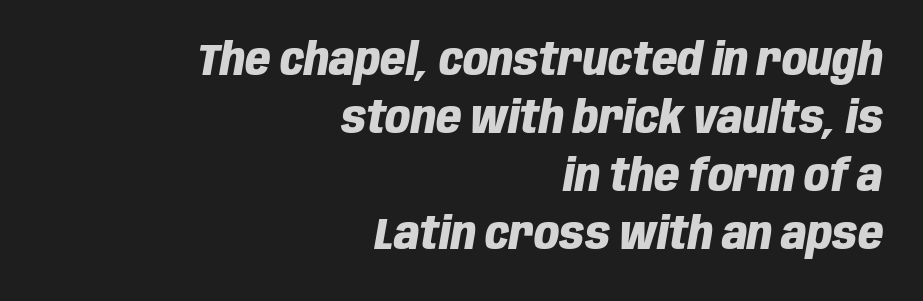
Q: Is the text bold? A: Yes.
Q: Is the text italic (slanted)? A: Yes, it leans right by about 10 degrees.
Q: Is the text underlined? A: No.
Q: How is the paragraph aligned? A: Right-aligned.
Q: Is the spacing between letters normal or unusually wide? A: Normal.
Q: Is the spacing between lines tight, normal or loose? A: Normal.
Q: Width (condensed, normal, or wide)? A: Condensed.
Q: Stroke contrast? A: Low.
Q: x-height? A: Large.
Q: Monospaced? A: No.
